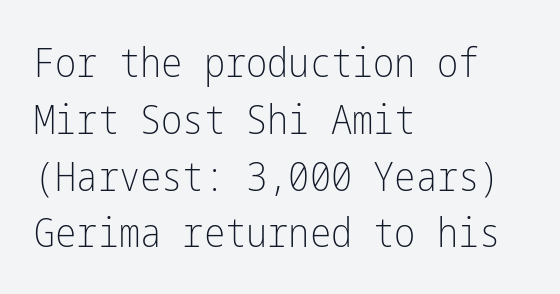
Q: Is the text bold? A: No.
Q: Is the text italic (slanted)? A: No, it is upright.
Q: Is the typeface a serif or a sans-serif typeface? A: Sans-serif.
Q: Is the text underlined? A: No.
Q: How is the paragraph aligned? A: Left-aligned.
Q: Is the spacing between letters normal or unusually wide? A: Normal.
Q: Is the spacing between lines tight, normal or loose? A: Normal.
Q: Width (condensed, normal, or wide)? A: Condensed.
Q: Stroke contrast? A: Low.
Q: x-height? A: Medium.
